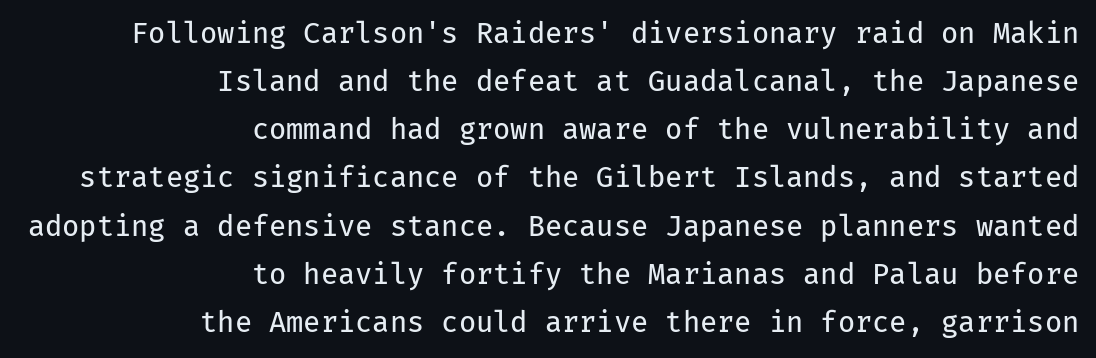
The image shows 28 px regular-weight sans-serif type, upright, monospaced; set right-aligned, line spacing 1.72x, normal letter spacing, not underlined; low stroke contrast and a medium x-height.
